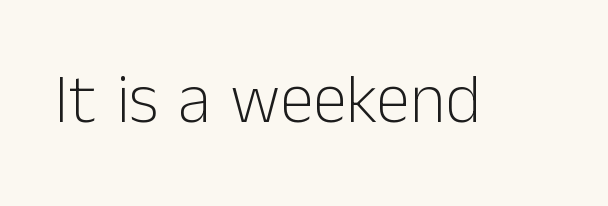
The image shows 69 px light sans-serif type, upright; set normal letter spacing, not underlined; low stroke contrast and a medium x-height.
